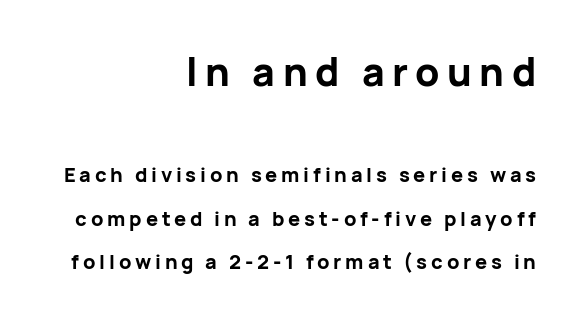
The image shows 39 px bold sans-serif type, upright; set right-aligned, loose line spacing (2.18x), not underlined; the first (top) block is 1.95x larger; low stroke contrast and a medium x-height.
